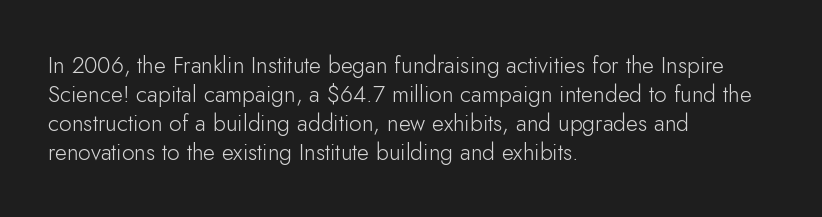
The image shows 23 px text type, upright; set left-aligned, normal line spacing (1.26x), normal letter spacing, not underlined.
